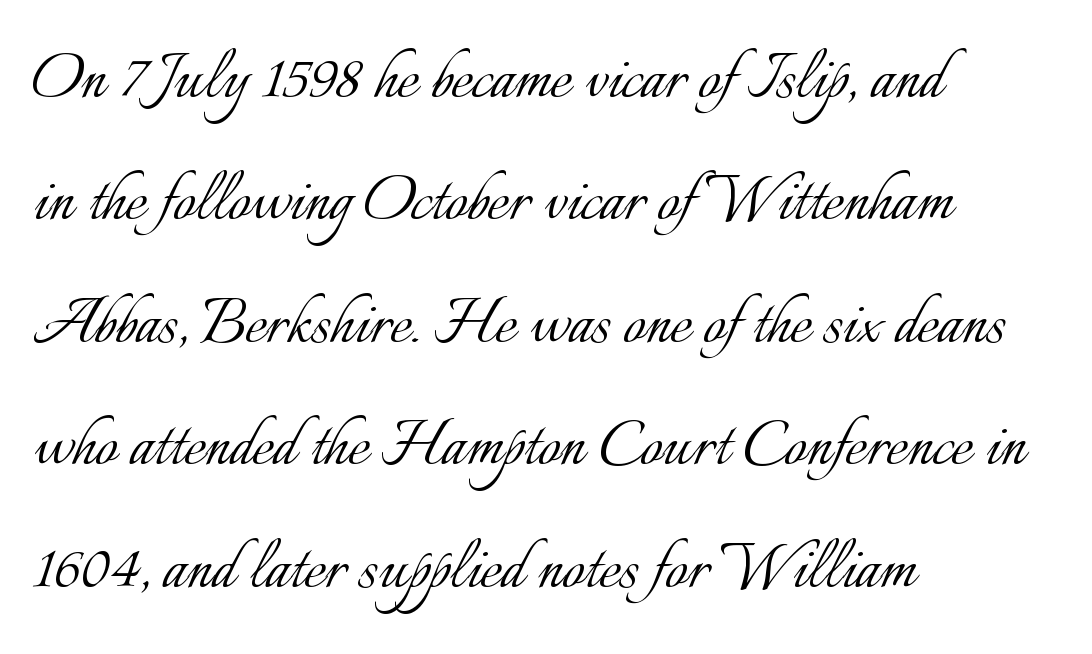
The characters are drawn with everyday or finer stroke widths. How are the letters spaced? Ordinarily, with no added tracking. Horizontal bands of white between lines are of average thickness.
